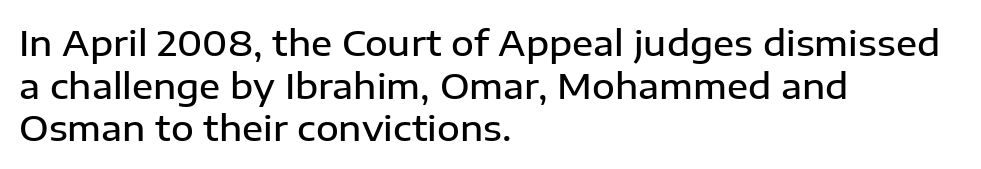
Q: Is the text bold? A: Semi-bold.
Q: Is the text italic (slanted)? A: No, it is upright.
Q: Is the typeface a serif or a sans-serif typeface? A: Sans-serif.
Q: Is the text underlined? A: No.
Q: How is the paragraph aligned? A: Left-aligned.
Q: Is the spacing between letters normal or unusually wide? A: Normal.
Q: Width (condensed, normal, or wide)? A: Normal.
Q: Stroke contrast? A: Low.
Q: x-height? A: Medium.
Q: Monospaced? A: No.
